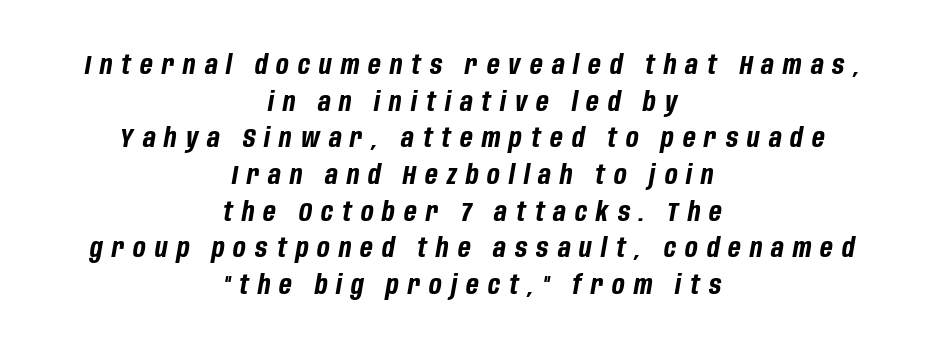
The image shows 26 px bold type, italic (leaning right); set centered, normal line spacing (1.41x), unusually wide letter spacing (+0.35 em), not underlined.
